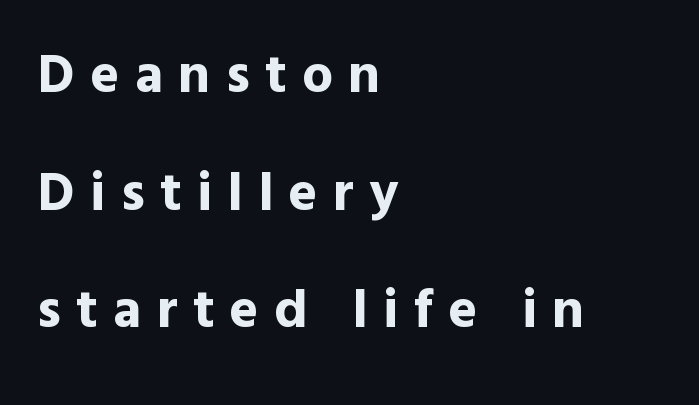
{"serif": "no", "italic": "no", "bold": "yes", "weight": "bold", "width": "normal", "x_height": "medium", "monospaced": "no", "underline": "no", "align": "left", "line_spacing": "loose", "line_spacing_ratio": 2.14, "letter_spacing": "wide", "letter_spacing_em": 0.28, "glyph_px": 55}
